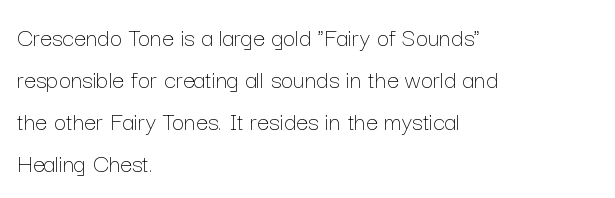
Q: Is the text bold? A: No.
Q: Is the text italic (slanted)? A: No, it is upright.
Q: Is the text underlined? A: No.
Q: How is the paragraph aligned? A: Left-aligned.
Q: Is the spacing between letters normal or unusually wide? A: Normal.
Q: Is the spacing between lines tight, normal or loose? A: Normal.
